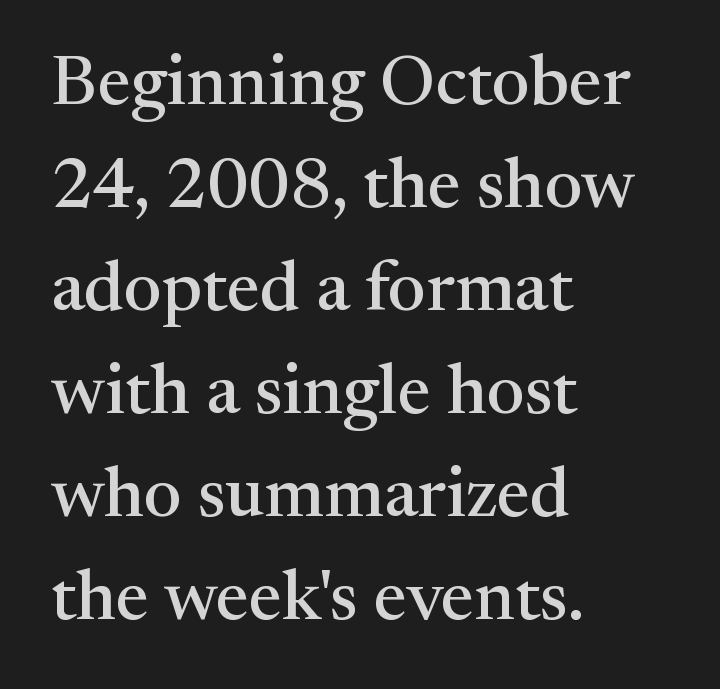
Vertically, the passage feels balanced, rows spaced as you'd expect. The text block is weighted toward the left margin, trailing off unevenly rightward. Descender tails drop into unmarked territory. Is there any slant? The stems are plumb. The letters advance in unequal steps, a hallmark of proportional type. Inter-character spacing is left at the font's built-in metrics.
